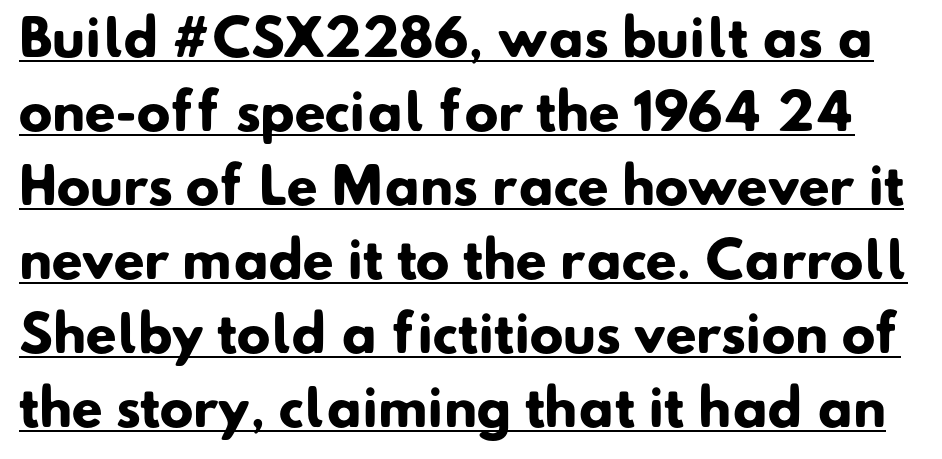
Q: Is the text bold? A: Yes.
Q: Is the typeface a serif or a sans-serif typeface? A: Sans-serif.
Q: Is the text underlined? A: Yes.
Q: Is the spacing between letters normal or unusually wide? A: Normal.
Q: Is the spacing between lines tight, normal or loose? A: Normal.
Q: Width (condensed, normal, or wide)? A: Normal.
Q: Stroke contrast? A: Low.
Q: x-height? A: Small.
Q: Monospaced? A: No.
